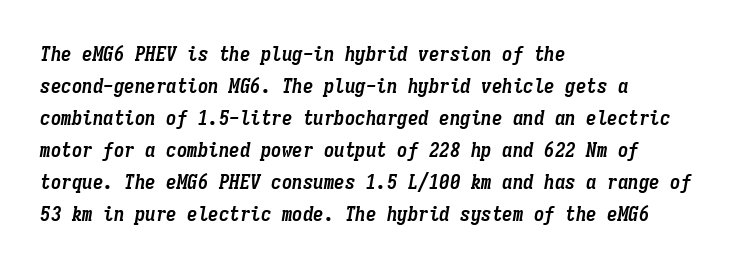
The image shows 21 px bold type, italic (leaning right); set left-aligned, normal line spacing (1.52x), normal letter spacing, not underlined.
